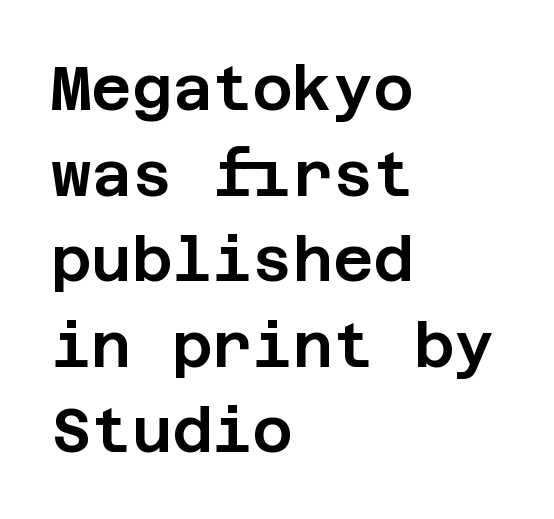
The image shows 62 px sans-serif type, upright; set left-aligned, normal line spacing (1.38x), normal letter spacing, not underlined; low stroke contrast and a large x-height.
